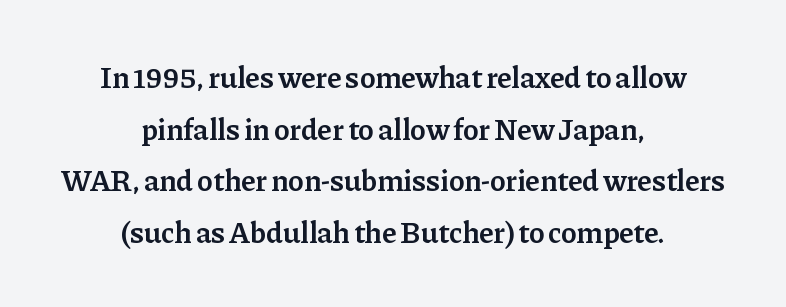
The image shows 30 px semibold serif type, upright; set centered, line spacing 1.72x, normal letter spacing, not underlined; low stroke contrast and a medium x-height.
